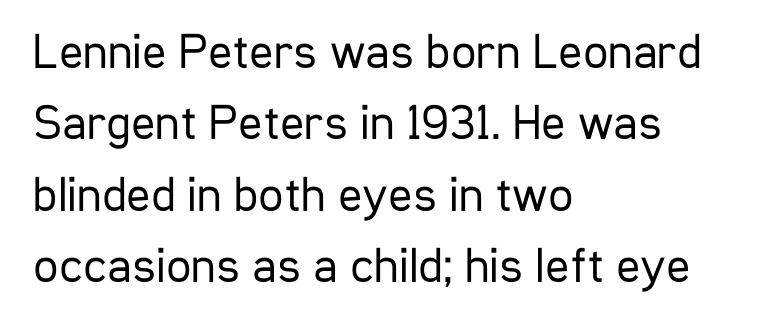
{"serif": "no", "italic": "no", "bold": "no", "weight": "regular", "width": "condensed", "stroke_contrast": "low", "x_height": "medium", "monospaced": "no", "underline": "no", "align": "left", "line_spacing": "normal", "line_spacing_ratio": 1.43, "letter_spacing": "normal", "letter_spacing_em": 0.0, "glyph_px": 50}
